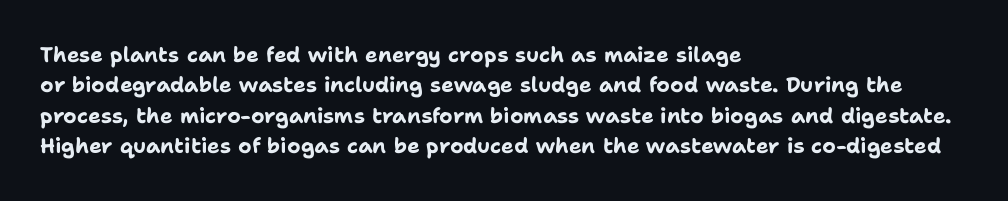
Q: Is the text bold? A: Yes.
Q: Is the text italic (slanted)? A: No, it is upright.
Q: Is the text underlined? A: No.
Q: How is the paragraph aligned? A: Left-aligned.
Q: Is the spacing between letters normal or unusually wide? A: Normal.
Q: Is the spacing between lines tight, normal or loose? A: Normal.
